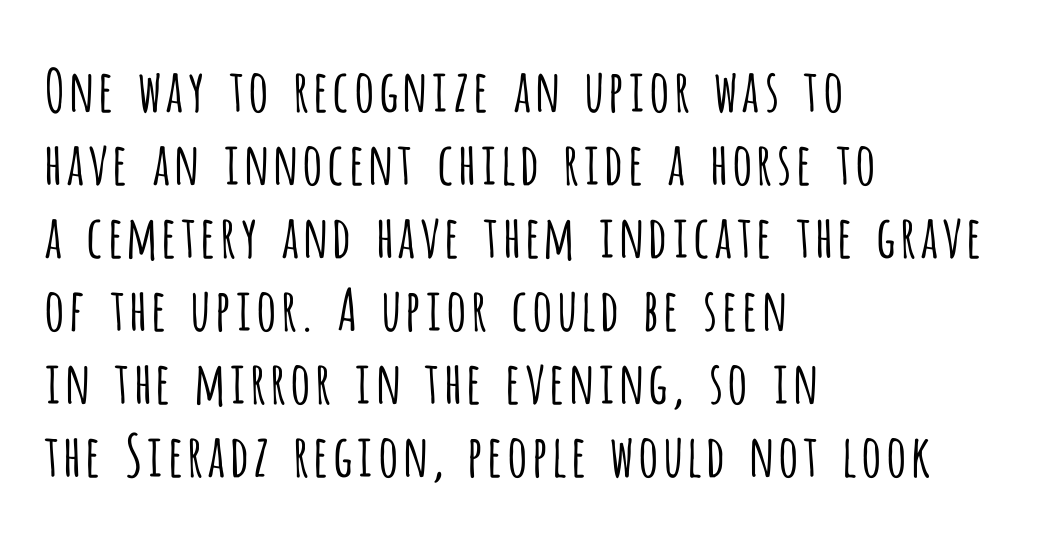
The image shows 58 px light, condensed sans-serif type, upright; set left-aligned, normal line spacing (1.26x), normal letter spacing, not underlined; low stroke contrast and a large x-height.
